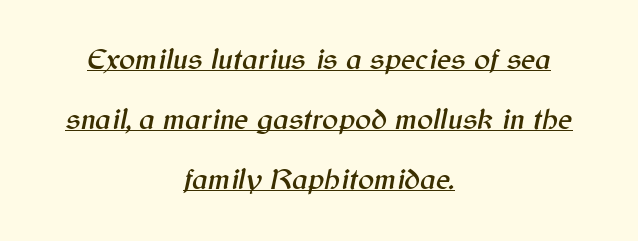
This rendering features underlined lettering. The line texture is even and compact thanks to regular tracking. These lines are rendered in a variable-pitch font. The rendering positions every line midway between the sides. Widely set lines give the paragraph a tall, airy silhouette.
